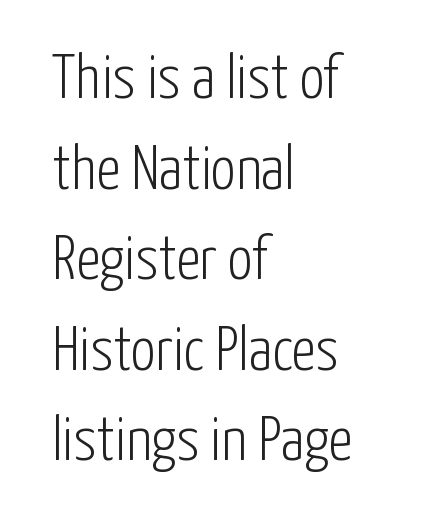
The letters stand upright; this is a roman face. Is this a fixed-width face? No — the glyphs have proportional, varying widths. A typesetter would call this leading conventional body-copy spacing. A quiet, ordinary-to-light weight characterises the typeface.
